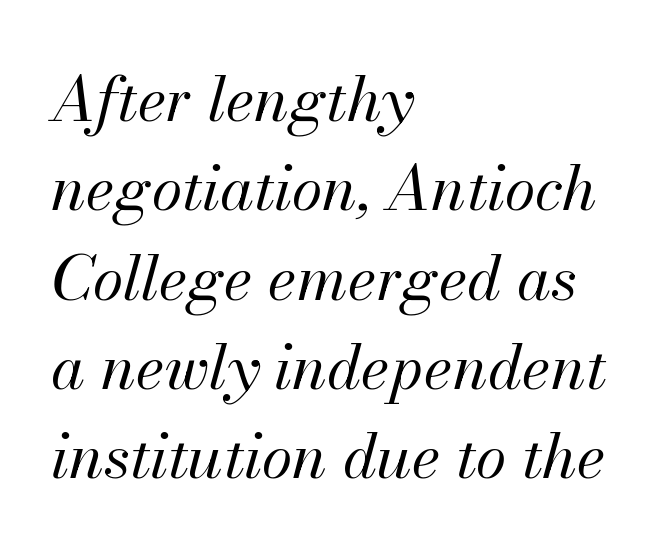
Q: Is the text bold? A: No.
Q: Is the text italic (slanted)? A: Yes, it leans right by about 13 degrees.
Q: Is the text underlined? A: No.
Q: How is the paragraph aligned? A: Left-aligned.
Q: Is the spacing between letters normal or unusually wide? A: Normal.
Q: Is the spacing between lines tight, normal or loose? A: Normal.
Q: Width (condensed, normal, or wide)? A: Normal.
Q: Stroke contrast? A: Medium.
Q: x-height? A: Small.
Q: Monospaced? A: No.
